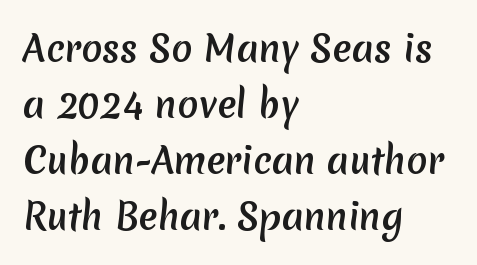
The ragged edge is on the right, which tells us the setting is flush left. This rendering leaves character spacing at its baseline value. The rendering uses natural spacing where letterforms have individual widths. Letters rest on an invisible, unmarked baseline.
